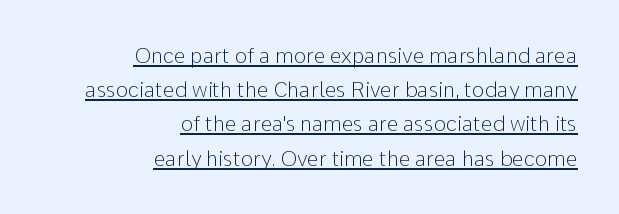
The image shows 21 px text type, upright; set right-aligned, normal line spacing (1.63x), normal letter spacing, underlined.
